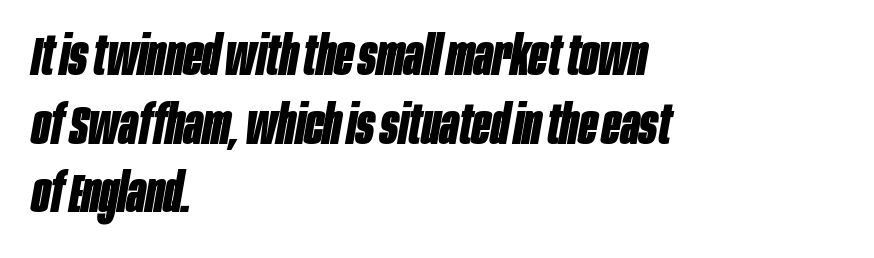
Q: Is the text bold? A: Yes.
Q: Is the text italic (slanted)? A: Yes, it leans right by about 10 degrees.
Q: Is the text underlined? A: No.
Q: How is the paragraph aligned? A: Left-aligned.
Q: Is the spacing between letters normal or unusually wide? A: Normal.
Q: Is the spacing between lines tight, normal or loose? A: Normal.
Q: Width (condensed, normal, or wide)? A: Condensed.
Q: Stroke contrast? A: Low.
Q: x-height? A: Large.
Q: Monospaced? A: No.
